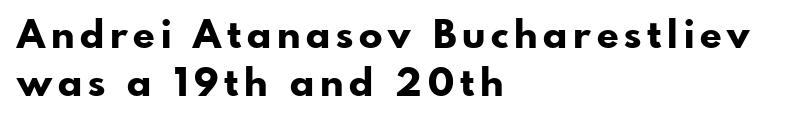
{"serif": "no", "italic": "no", "bold": "yes", "weight": "bold", "width": "normal", "stroke_contrast": "low", "x_height": "small", "monospaced": "no", "underline": "no", "align": "left", "line_spacing_ratio": 1.24, "glyph_px": 39}
